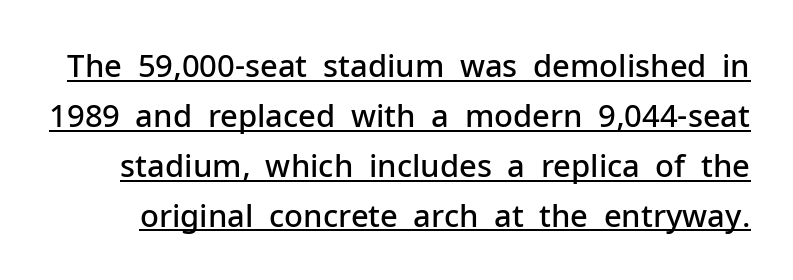
The rendered words wear a rule along their underside. The letters advance in unequal steps, a hallmark of proportional type. Every stem runs plumb, perpendicular to the baseline. A sans-serif font was chosen for this passage. You could call the tracking neutral — neither tight nor loose. Notice the strokes are somewhat thickened but not fully heavy: this is a semibold.
